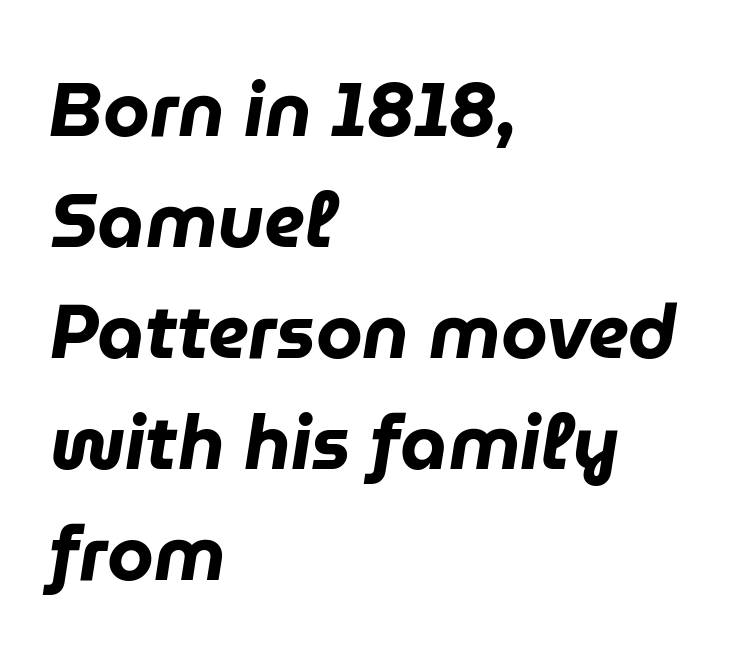
{"italic": "yes", "lean": "right", "slant_degrees": 9, "bold": "yes", "weight": "heavy", "width": "normal", "stroke_contrast": "low", "x_height": "medium", "monospaced": "no", "underline": "no", "align": "left", "line_spacing": "normal", "line_spacing_ratio": 1.48, "letter_spacing": "normal", "letter_spacing_em": 0.0, "glyph_px": 75}
